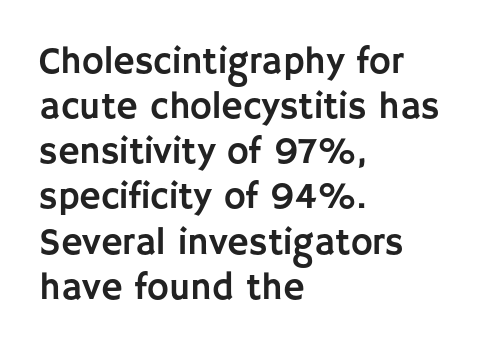
Q: Is the text italic (slanted)? A: No, it is upright.
Q: Is the typeface a serif or a sans-serif typeface? A: Sans-serif.
Q: Is the text underlined? A: No.
Q: How is the paragraph aligned? A: Left-aligned.
Q: Is the spacing between letters normal or unusually wide? A: Normal.
Q: Width (condensed, normal, or wide)? A: Normal.
Q: Stroke contrast? A: Low.
Q: x-height? A: Large.
Q: Monospaced? A: No.
